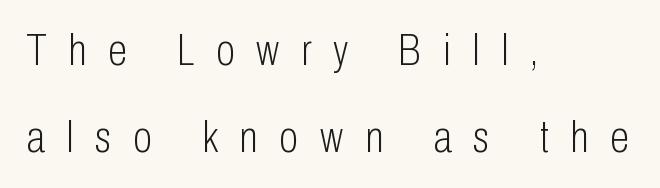
Q: Is the text bold? A: No.
Q: Is the text italic (slanted)? A: No, it is upright.
Q: Is the typeface a serif or a sans-serif typeface? A: Sans-serif.
Q: Is the text underlined? A: No.
Q: How is the paragraph aligned? A: Left-aligned.
Q: Is the spacing between letters normal or unusually wide? A: Unusually wide.
Q: Is the spacing between lines tight, normal or loose? A: Loose.
Q: Width (condensed, normal, or wide)? A: Condensed.
Q: Stroke contrast? A: Low.
Q: x-height? A: Medium.
Q: Monospaced? A: No.
